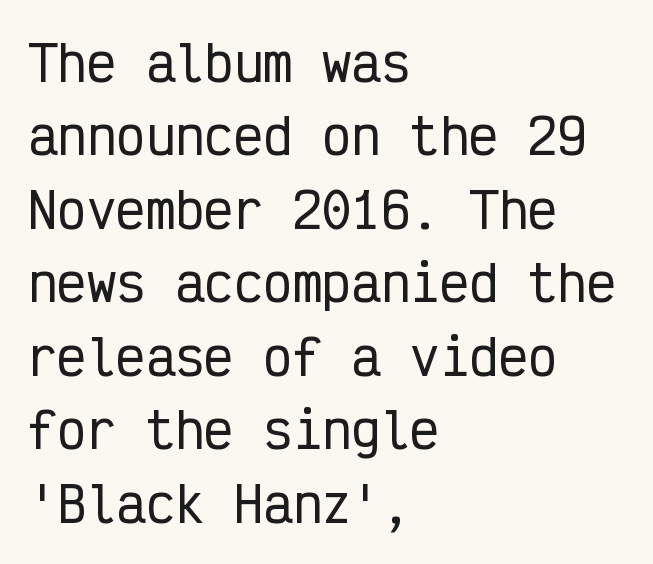
The image shows 49 px condensed sans-serif type, upright, monospaced; set left-aligned, normal line spacing (1.5x), normal letter spacing, not underlined; low stroke contrast and a medium x-height.
